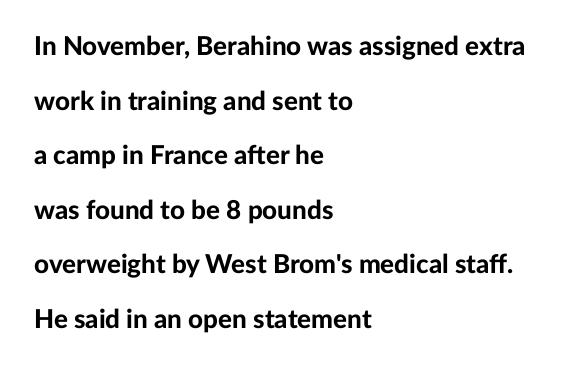
{"italic": "no", "bold": "yes", "underline": "no", "align": "left", "line_spacing": "loose", "line_spacing_ratio": 2.1, "letter_spacing": "normal", "letter_spacing_em": 0.0, "glyph_px": 26}
